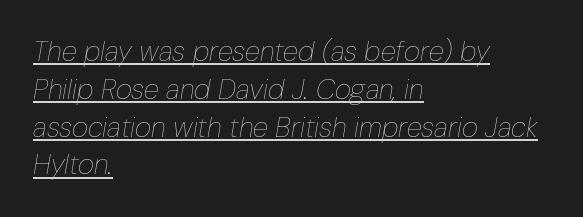
The weight would be labelled regular, book, light, or lighter still. Reading down the block, your eye returns to a fixed left position each line. The specimen reads as italic at a glance. Somebody hit Ctrl+U on this one — the words are underlined. The letters advance in unequal steps, a hallmark of proportional type. Observe the ordinary spacing: letters are neighbours, not strangers.
